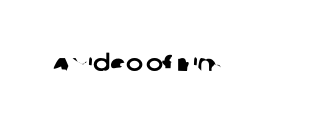
Clear beneath every line of the passage. These lines stack with their left ends in a neat column. The line texture is even and compact thanks to regular tracking.
